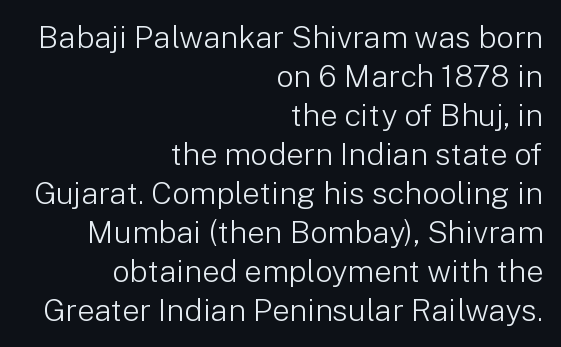
To sum up the face: it is a sans, with no serifs. This sample uses an upright cut, with every glyph sitting square on the baseline. Is this a fixed-width face? No — the glyphs have proportional, varying widths. No extra ink here — the face is not bold.
